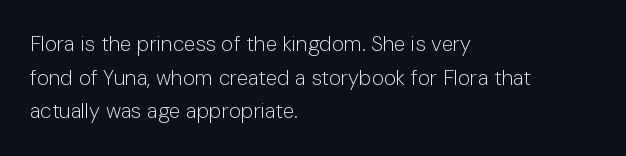
{"italic": "no", "bold": "no", "underline": "no", "align": "left", "line_spacing": "normal", "line_spacing_ratio": 1.6, "letter_spacing": "normal", "letter_spacing_em": 0.0, "glyph_px": 21}
